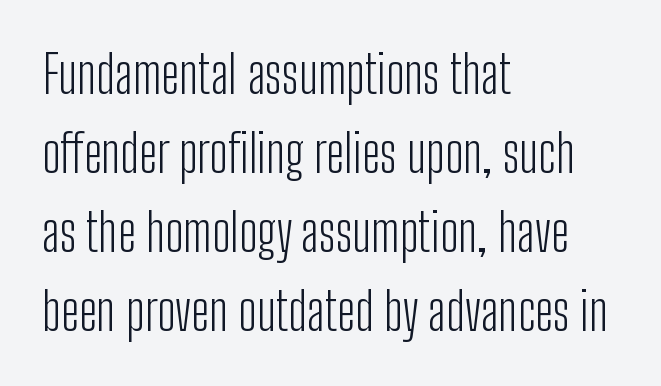
Character widths vary here, with narrow letters taking less room than wide ones. What's the leading like? Ordinary, nothing unusual. The letterforms sit shoulder to shoulder at normal distance. Counters stay open thanks to moderate or lighter strokes. These lines are composed in type without serifs. The words here are not underlined.
